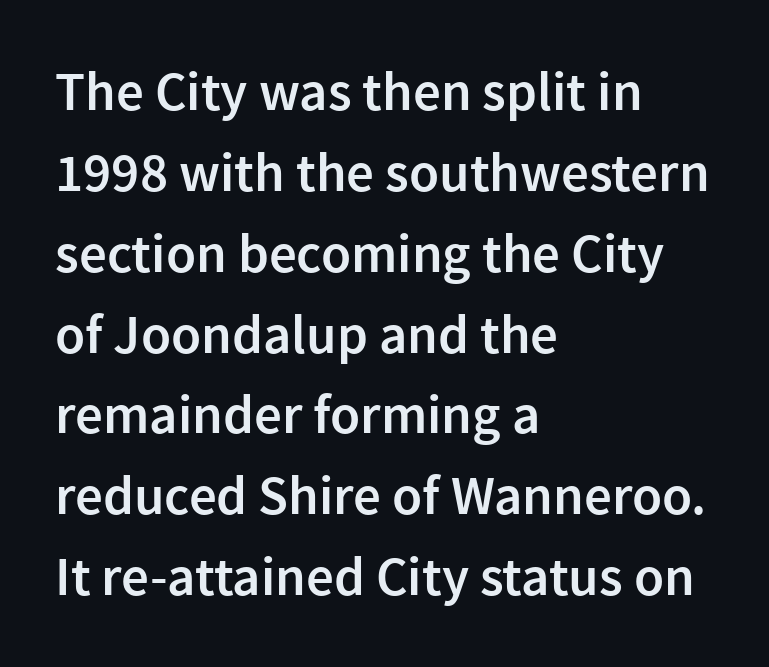
Q: Is the text bold? A: Semi-bold.
Q: Is the text italic (slanted)? A: No, it is upright.
Q: Is the typeface a serif or a sans-serif typeface? A: Sans-serif.
Q: Is the text underlined? A: No.
Q: How is the paragraph aligned? A: Left-aligned.
Q: Is the spacing between letters normal or unusually wide? A: Normal.
Q: Is the spacing between lines tight, normal or loose? A: Normal.
Q: Width (condensed, normal, or wide)? A: Normal.
Q: x-height? A: Medium.
Q: Monospaced? A: No.
